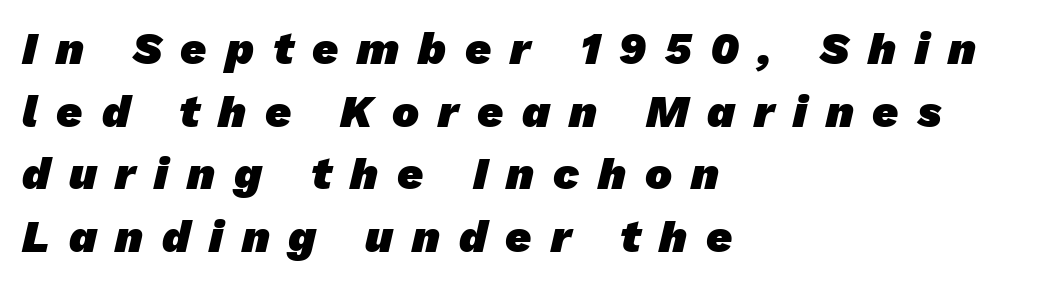
The image shows 45 px heavy sans-serif type; set left-aligned, normal line spacing (1.39x), unusually wide letter spacing (+0.42 em), not underlined; low stroke contrast and a medium x-height.
